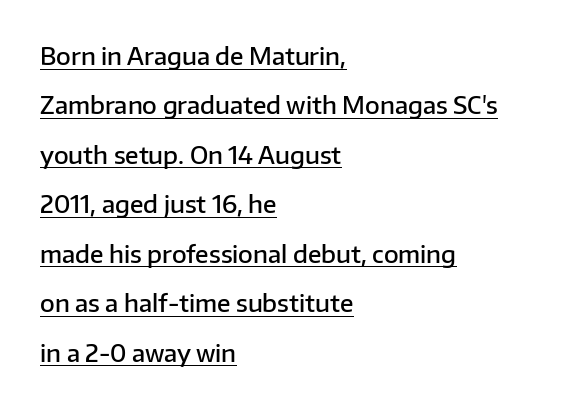
The image shows 24 px text type, upright; set left-aligned, loose line spacing (2.06x), normal letter spacing, underlined.
